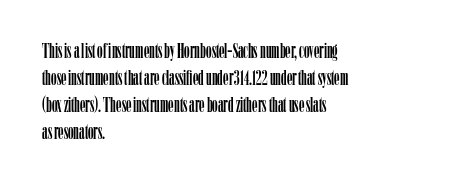
Is the block centered? No — it sits flush against the left margin. Beneath every word, the page is bare. What stands out about the letter spacing? Nothing — it is the standard amount. The lettering stays uniformly vertical, giving the passage a roman look.
